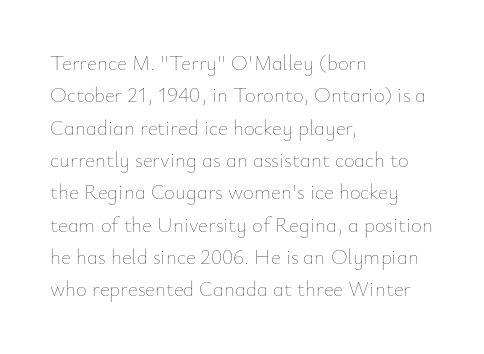
{"italic": "no", "bold": "no", "underline": "no", "align": "left", "line_spacing": "normal", "line_spacing_ratio": 1.54, "letter_spacing": "normal", "letter_spacing_em": 0.0, "glyph_px": 21}
